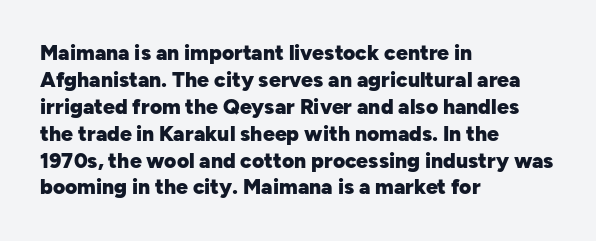
Q: Is the text bold? A: Yes.
Q: Is the text italic (slanted)? A: No, it is upright.
Q: Is the text underlined? A: No.
Q: How is the paragraph aligned? A: Left-aligned.
Q: Is the spacing between letters normal or unusually wide? A: Normal.
Q: Is the spacing between lines tight, normal or loose? A: Normal.
